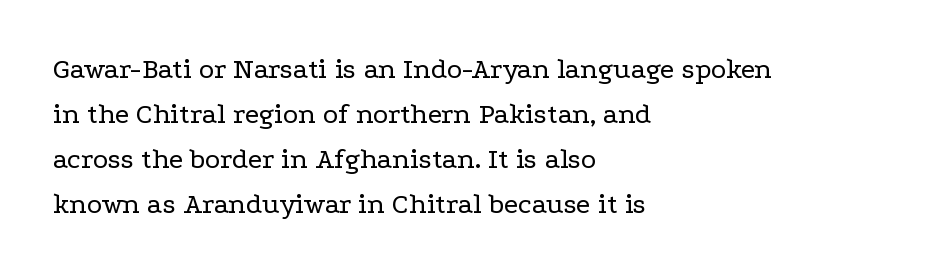
{"serif": "yes", "italic": "no", "bold": "no", "weight": "regular", "width": "wide", "stroke_contrast": "low", "x_height": "medium", "monospaced": "no", "underline": "no", "align": "left", "line_spacing": "normal", "line_spacing_ratio": 1.55, "letter_spacing": "normal", "letter_spacing_em": 0.0, "glyph_px": 29}
